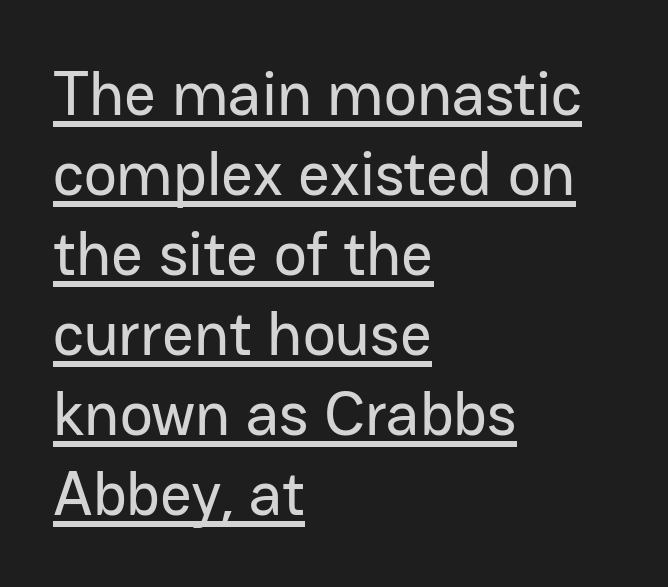
Spacing verdict: proportional, widths tailored to each character. Every stem runs plumb, perpendicular to the baseline. This rendering uses left alignment, leaving the right contour irregular. Check the space under the baseline: a stroke is drawn there. Tracking here is standard; glyphs follow each other at the usual distance. Unlike a traditional serif, this face leaves its strokes unadorned.
